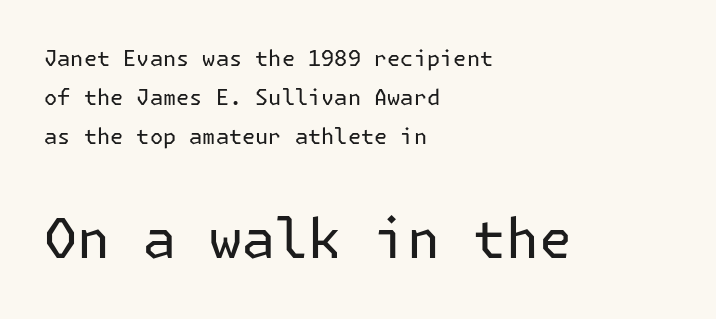
The image shows 55 px regular-weight sans-serif type, upright; set left-aligned, line spacing 1.78x, normal letter spacing, not underlined; the second (bottom) block is 2.5x larger; low stroke contrast and a medium x-height.
